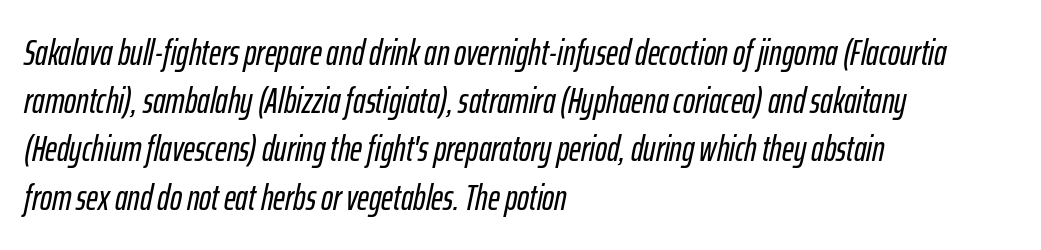
Quick note: italic. Caption: multi-line text, flush left, ragged right. Look at the tracking — it's just the regular setting, nothing added. The area under the type is left untouched.
